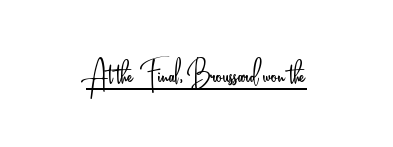
Q: Is the text bold? A: No.
Q: Is the typeface a serif or a sans-serif typeface? A: Sans-serif.
Q: Is the text underlined? A: Yes.
Q: Is the spacing between letters normal or unusually wide? A: Normal.
Q: Width (condensed, normal, or wide)? A: Condensed.
Q: Stroke contrast? A: Low.
Q: x-height? A: Small.
Q: Monospaced? A: No.
